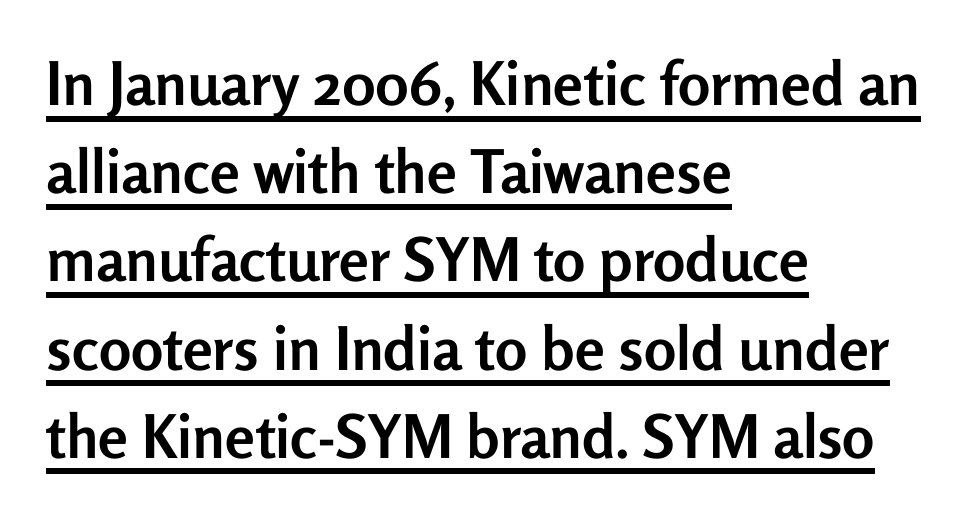
The image shows 60 px semibold sans-serif type, upright; set left-aligned, normal line spacing (1.47x), normal letter spacing, underlined; low stroke contrast and a medium x-height.
